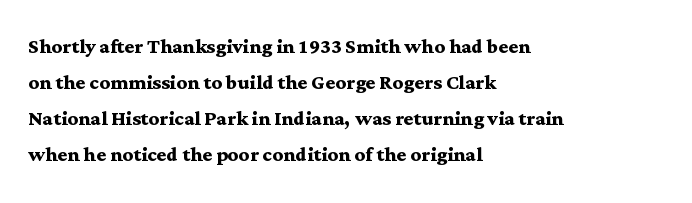
Q: Is the text bold? A: Yes.
Q: Is the text italic (slanted)? A: No, it is upright.
Q: Is the text underlined? A: No.
Q: How is the paragraph aligned? A: Left-aligned.
Q: Is the spacing between letters normal or unusually wide? A: Normal.
Q: Is the spacing between lines tight, normal or loose? A: Normal.
